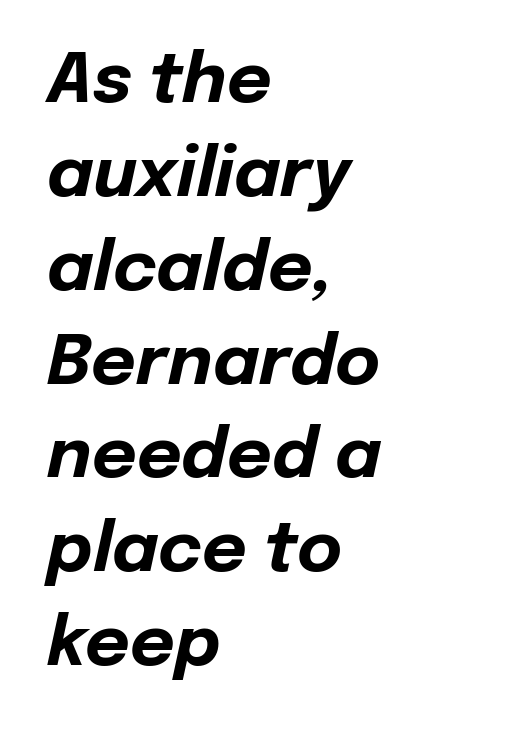
The image shows 69 px bold type, italic (leaning right); set left-aligned, normal line spacing (1.36x), normal letter spacing, not underlined; low stroke contrast and a medium x-height.
